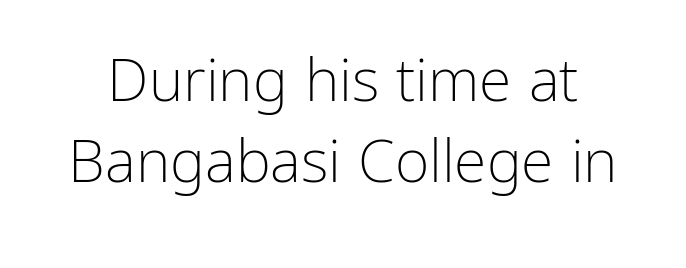
The image shows 59 px light sans-serif type, upright; set normal line spacing (1.38x), normal letter spacing, not underlined; low stroke contrast and a medium x-height.
